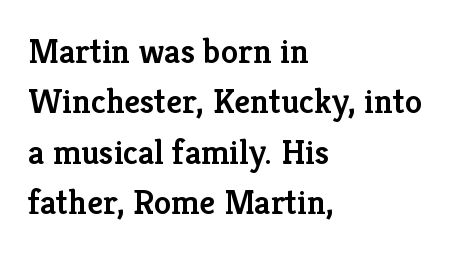
Tracking here is standard; glyphs follow each other at the usual distance. Regarding serifs, this sample has them. Anything drawn beneath the words? Only blank space. Upright lettering throughout. Varying glyph widths throughout — classic text-font behaviour. Rows of type keep a routine distance in the vertical direction.
